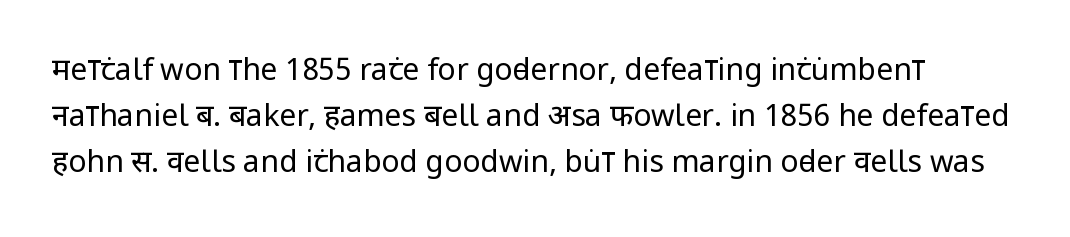
The letters sit at their default tracking, neither squeezed nor spread. Weight: regular or lighter. It's the straight-up-and-down kind of type. How would I describe the line gaps? Plain and ordinary. Letterform terminals end flat and unadorned throughout the passage.
